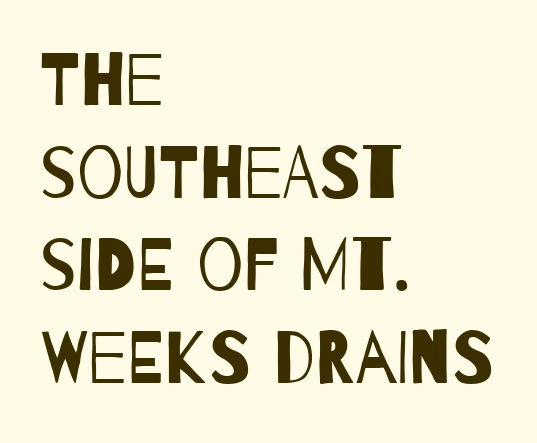
{"serif": "no", "bold": "no", "weight": "regular", "width": "condensed", "stroke_contrast": "low", "x_height": "large", "monospaced": "no", "underline": "no", "align": "left", "line_spacing": "normal", "line_spacing_ratio": 1.27, "letter_spacing": "normal", "letter_spacing_em": 0.0, "glyph_px": 73}
